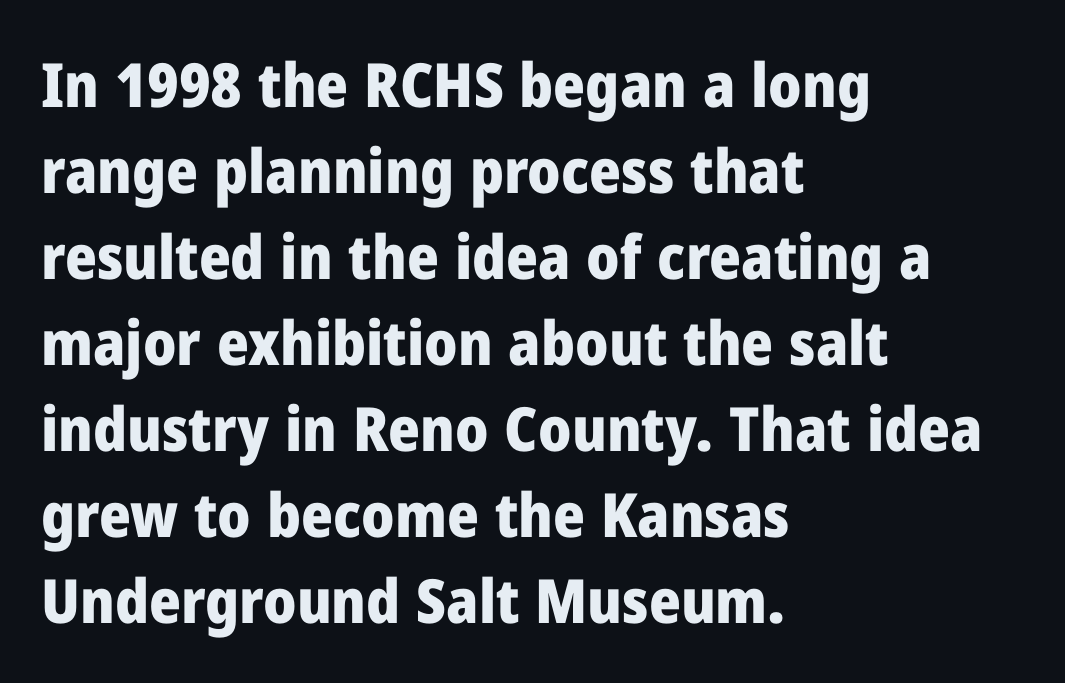
The image shows 61 px heavy sans-serif type, upright; set left-aligned, normal line spacing (1.41x), normal letter spacing, not underlined; low stroke contrast and a medium x-height.
